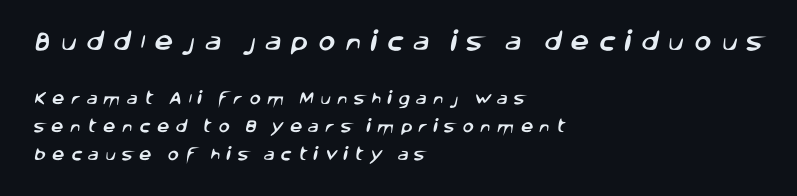
The image shows 21 px text type; set left-aligned, loose line spacing (2.0x), unusually wide letter spacing (+0.43 em), not underlined; the first (top) block is 1.5x larger.
